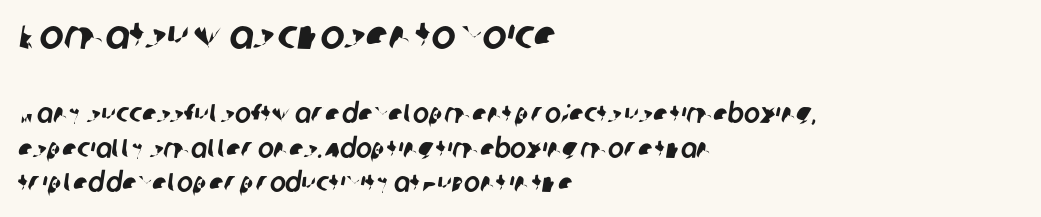
Line beginnings align vertically; line endings do not. Top chunk: large. Bottom chunk: small. Is this a fixed-width face? No — the glyphs have proportional, varying widths. Leading: standard. Descenders hang freely into open space.
